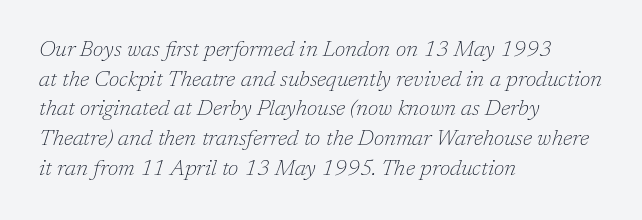
The image shows 22 px text type, italic (leaning right); set left-aligned, normal line spacing (1.35x), normal letter spacing, not underlined.
